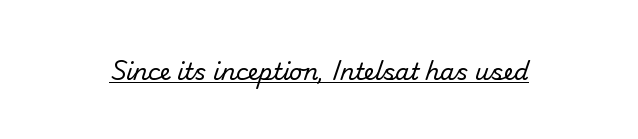
The image shows 23 px text type; set normal letter spacing, underlined.
